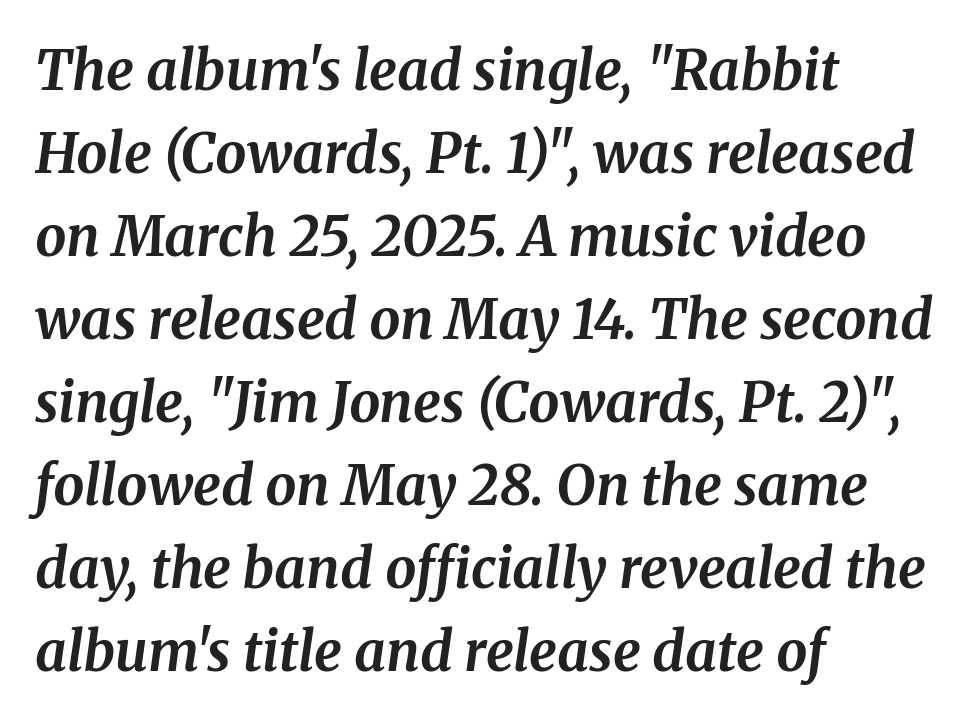
{"serif": "yes", "italic": "yes", "lean": "right", "slant_degrees": 8, "bold": "yes", "weight": "bold", "width": "normal", "stroke_contrast": "medium", "x_height": "medium", "monospaced": "no", "underline": "no", "align": "left", "line_spacing": "normal", "line_spacing_ratio": 1.51, "letter_spacing": "normal", "letter_spacing_em": 0.0, "glyph_px": 55}
